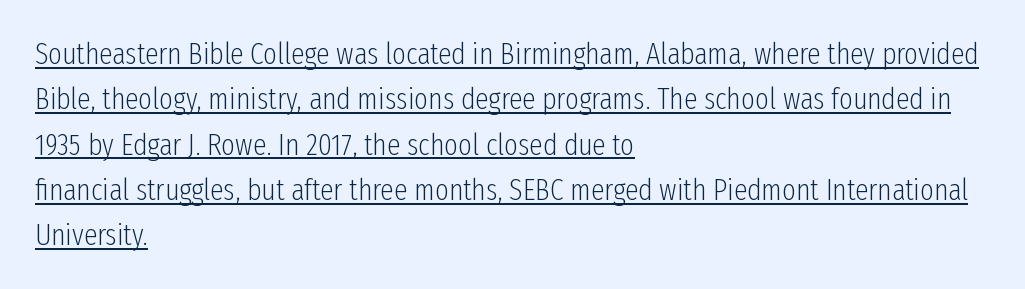
{"serif": "no", "italic": "no", "bold": "no", "weight": "light", "width": "condensed", "stroke_contrast": "low", "x_height": "medium", "monospaced": "no", "underline": "yes", "align": "left", "line_spacing": "normal", "line_spacing_ratio": 1.51, "letter_spacing": "normal", "letter_spacing_em": 0.0, "glyph_px": 30}
